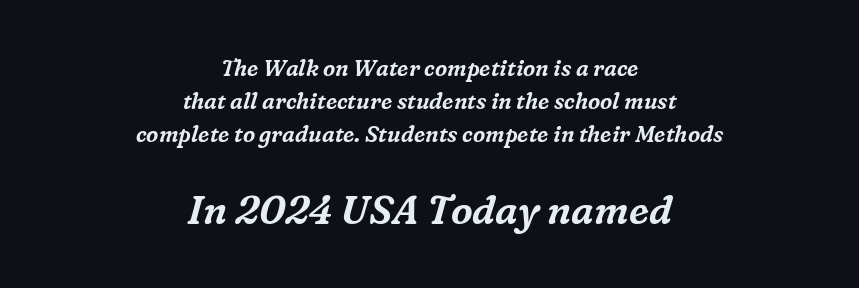
The image shows 39 px serif type, italic (leaning right); set centered, normal line spacing (1.51x), normal letter spacing, not underlined; the second (bottom) block is 1.77x larger; medium stroke contrast and a medium x-height.
